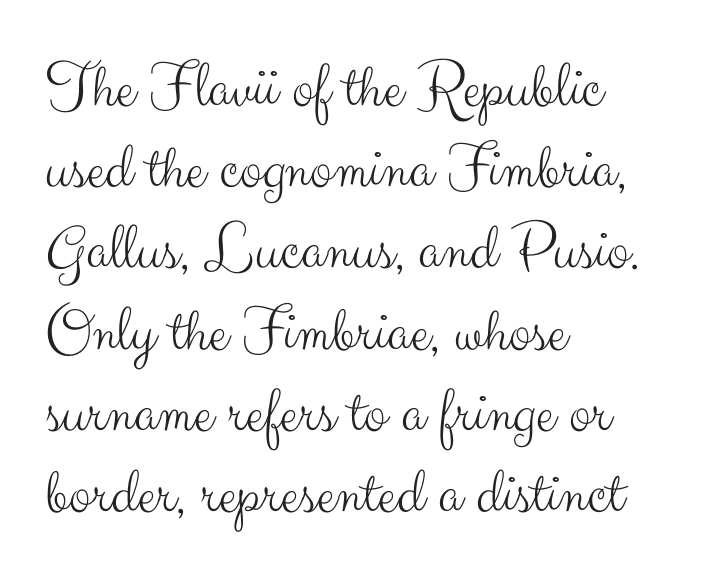
Q: Is the text bold? A: No.
Q: Is the text italic (slanted)? A: Yes.
Q: Is the typeface a serif or a sans-serif typeface? A: Sans-serif.
Q: Is the text underlined? A: No.
Q: How is the paragraph aligned? A: Left-aligned.
Q: Is the spacing between letters normal or unusually wide? A: Normal.
Q: Width (condensed, normal, or wide)? A: Normal.
Q: Stroke contrast? A: Medium.
Q: x-height? A: Small.
Q: Monospaced? A: No.
